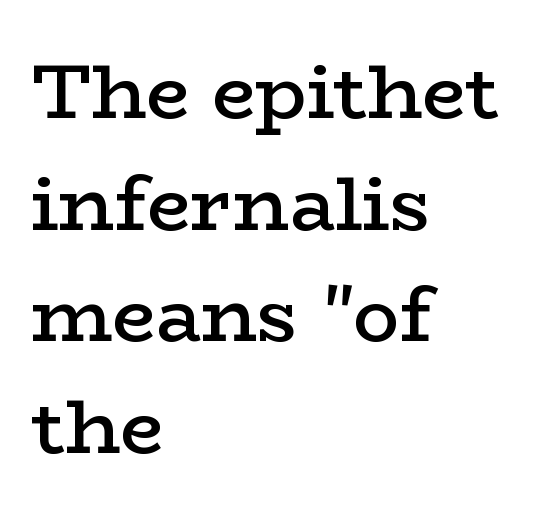
There is no visible air inserted between adjacent glyphs. I'd describe the lettering as semibold — firm but not a full bold. Do the characters align in a grid? No, the font is proportional. Which margin do the lines hug? The left one — the right edge is uneven. Notice how the stems are strictly vertical — no italics here.
